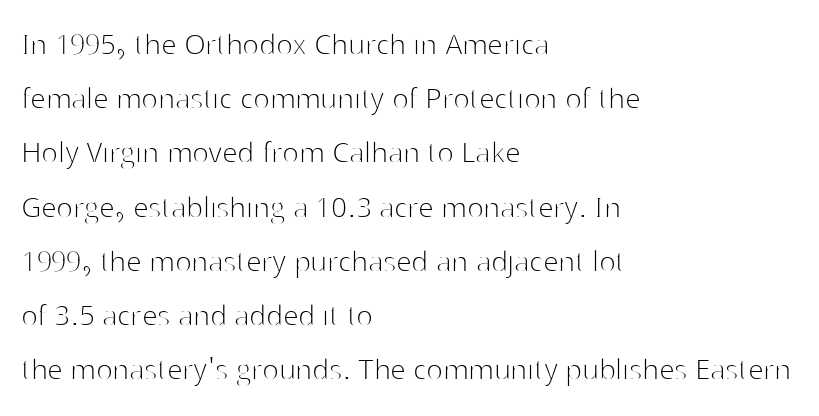
The image shows 35 px thin sans-serif type, upright; set left-aligned, normal line spacing (1.55x), normal letter spacing, not underlined; high stroke contrast and a medium x-height.
